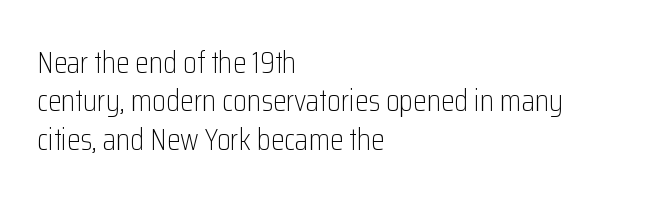
The image shows 31 px light, condensed sans-serif type, upright; set left-aligned, line spacing 1.24x, normal letter spacing, not underlined; low stroke contrast and a medium x-height.
